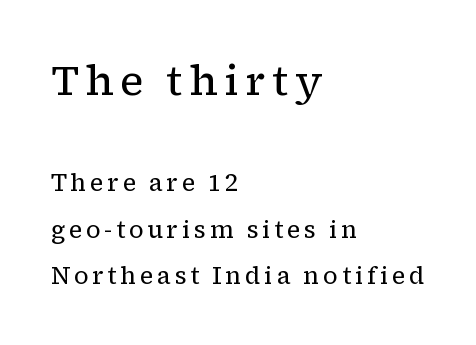
Q: Is the text bold? A: No.
Q: Is the text italic (slanted)? A: No, it is upright.
Q: Is the typeface a serif or a sans-serif typeface? A: Serif.
Q: Is the text underlined? A: No.
Q: How is the paragraph aligned? A: Left-aligned.
Q: Is the spacing between lines tight, normal or loose? A: Loose.
Q: Which block of text is set in a larger size, the first (top) or the second (bottom)? A: The first (top) one.
Q: Width (condensed, normal, or wide)? A: Normal.
Q: Stroke contrast? A: Low.
Q: x-height? A: Medium.
Q: Monospaced? A: No.
